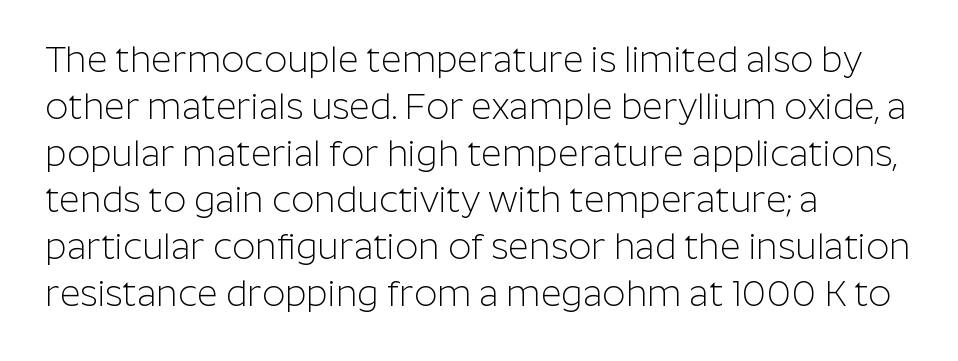
{"serif": "no", "italic": "no", "bold": "no", "weight": "light", "width": "normal", "stroke_contrast": "low", "x_height": "medium", "monospaced": "no", "underline": "no", "align": "left", "line_spacing": "normal", "line_spacing_ratio": 1.3, "letter_spacing": "normal", "letter_spacing_em": 0.0, "glyph_px": 36}
